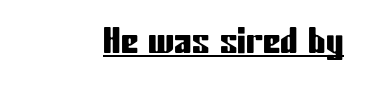
Here the designer chose a conventional face with non-uniform glyph widths. Letterform terminals end flat and unadorned throughout the passage. Observe the ordinary spacing: letters are neighbours, not strangers. No italicization has been applied; the sample stays upright. The rendered words wear a rule along their underside.
